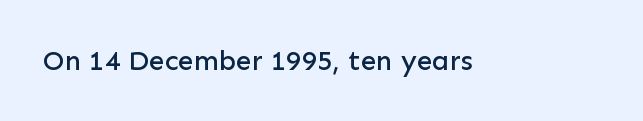
Q: Is the text italic (slanted)? A: No, it is upright.
Q: Is the typeface a serif or a sans-serif typeface? A: Sans-serif.
Q: Is the text underlined? A: No.
Q: Is the spacing between letters normal or unusually wide? A: Normal.
Q: Width (condensed, normal, or wide)? A: Normal.
Q: Stroke contrast? A: Low.
Q: x-height? A: Medium.
Q: Monospaced? A: No.
